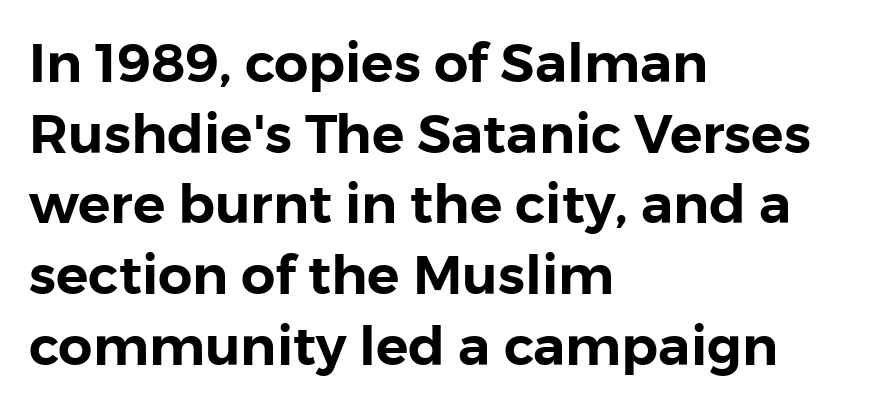
Font category for this specimen: sans-serif. Ascenders rise straight up at ninety degrees. The foot of each line stays bare and open. The face used here is rendered with its standard letterfit. Each line starts at the same left margin while the right side varies.
